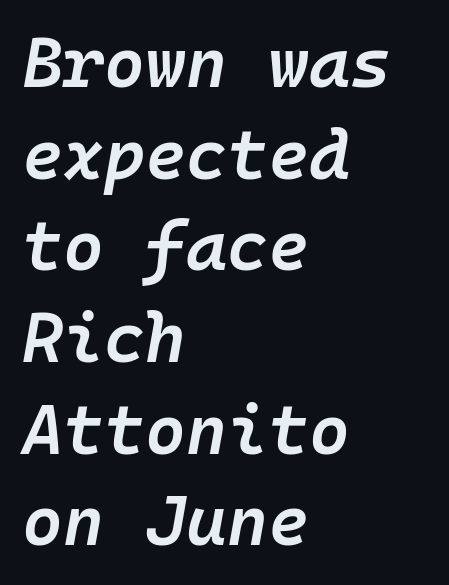
This rendering uses left alignment, leaving the right contour irregular. These lines are rendered in a fixed-pitch font. Each glyph is drawn with semibold strokes, heavier than normal yet not fully bold. If you drew a line through each stem, it would be angled.
